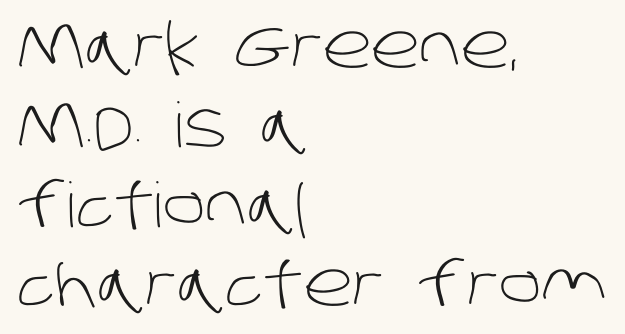
{"serif": "no", "bold": "no", "weight": "light", "width": "normal", "stroke_contrast": "low", "x_height": "large", "monospaced": "no", "underline": "no", "align": "left", "line_spacing": "normal", "line_spacing_ratio": 1.28, "letter_spacing": "normal", "letter_spacing_em": 0.0, "glyph_px": 62}
